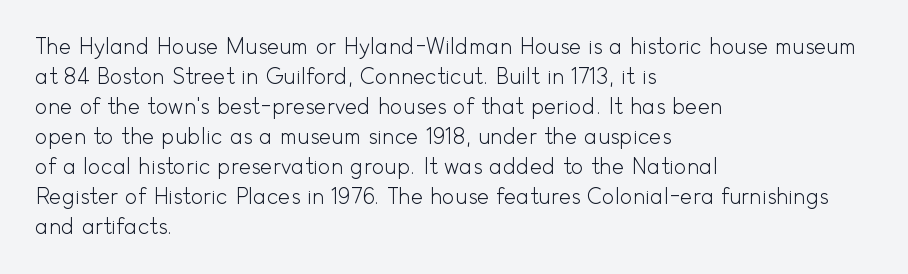
Compared with typical body copy, the letter spacing here is the same. The text block is weighted toward the left margin, trailing off unevenly rightward. The foot of each line stays bare and open. Evenly set lines give the paragraph a standard silhouette. Stroke thickness stays within the range of a standard reading face or lighter.
